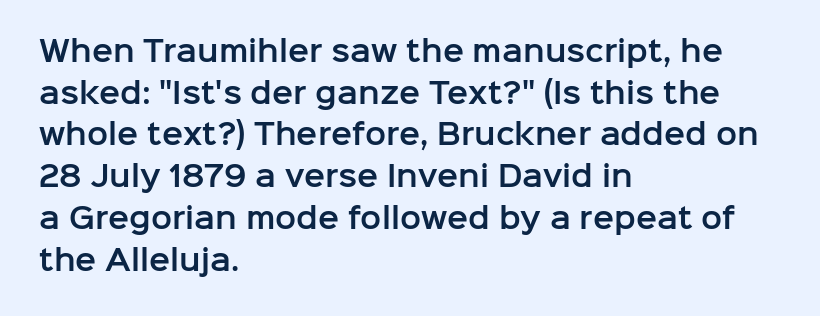
Q: Is the text italic (slanted)? A: No, it is upright.
Q: Is the typeface a serif or a sans-serif typeface? A: Sans-serif.
Q: Is the text underlined? A: No.
Q: How is the paragraph aligned? A: Left-aligned.
Q: Is the spacing between letters normal or unusually wide? A: Normal.
Q: Is the spacing between lines tight, normal or loose? A: Normal.
Q: Width (condensed, normal, or wide)? A: Normal.
Q: Stroke contrast? A: Low.
Q: x-height? A: Medium.
Q: Monospaced? A: No.
